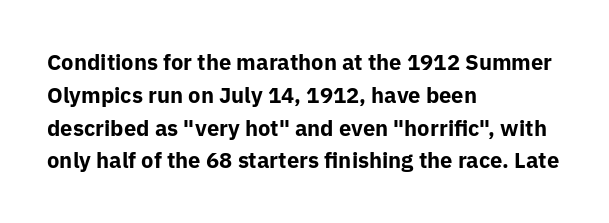
The image shows 22 px bold type, upright; set left-aligned, normal line spacing (1.49x), normal letter spacing, not underlined.
